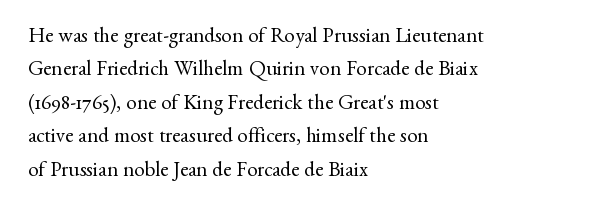
The image shows 21 px text type, upright; set left-aligned, normal line spacing (1.59x), normal letter spacing, not underlined.
